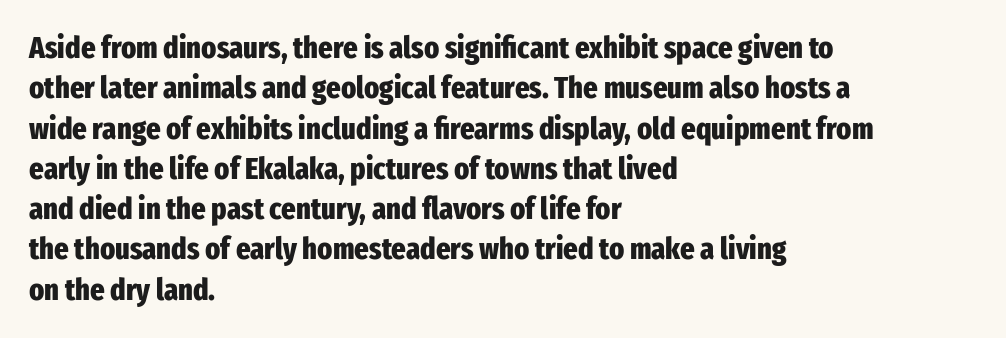
Varying glyph widths throughout — classic text-font behaviour. Posture: straight, roman, zero tilt. Observe the absence of serifs on each vertical stroke in this sample. Heft: maximum for text — a bold. All the whitespace from short lines collects on the right.
